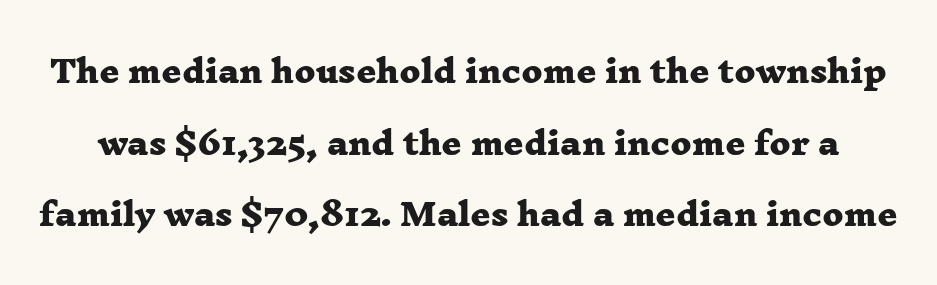
Q: Is the text bold? A: Yes.
Q: Is the typeface a serif or a sans-serif typeface? A: Serif.
Q: Is the text underlined? A: No.
Q: Is the spacing between letters normal or unusually wide? A: Normal.
Q: Is the spacing between lines tight, normal or loose? A: Loose.
Q: Width (condensed, normal, or wide)? A: Wide.
Q: Stroke contrast? A: Low.
Q: x-height? A: Medium.
Q: Monospaced? A: No.
